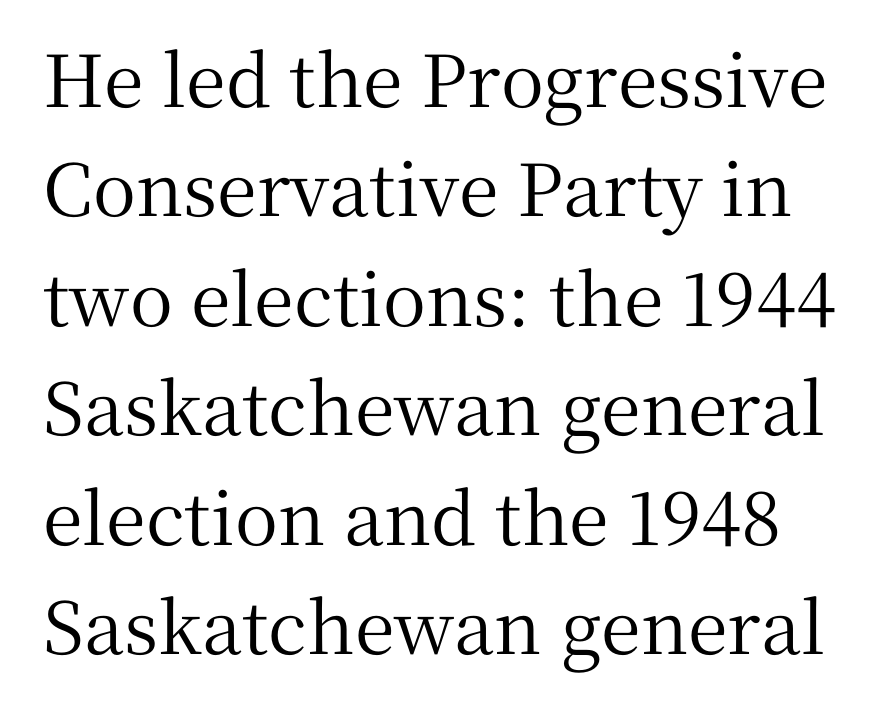
Q: Is the text italic (slanted)? A: No, it is upright.
Q: Is the typeface a serif or a sans-serif typeface? A: Serif.
Q: Is the text underlined? A: No.
Q: Is the spacing between letters normal or unusually wide? A: Normal.
Q: Is the spacing between lines tight, normal or loose? A: Normal.
Q: Width (condensed, normal, or wide)? A: Normal.
Q: Stroke contrast? A: Medium.
Q: x-height? A: Medium.
Q: Monospaced? A: No.
